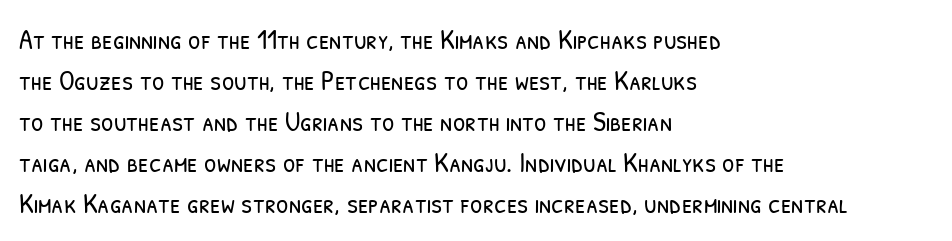
{"serif": "no", "bold": "no", "weight": "light", "width": "condensed", "stroke_contrast": "low", "x_height": "medium", "monospaced": "no", "underline": "no", "align": "left", "line_spacing": "normal", "line_spacing_ratio": 1.46, "letter_spacing": "normal", "letter_spacing_em": 0.0, "glyph_px": 28}
